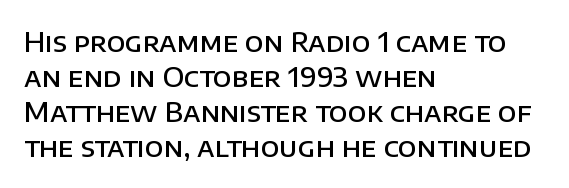
{"italic": "no", "bold": "semi", "underline": "no", "align": "left", "line_spacing": "normal", "line_spacing_ratio": 1.3, "letter_spacing": "normal", "letter_spacing_em": 0.0, "glyph_px": 27}
